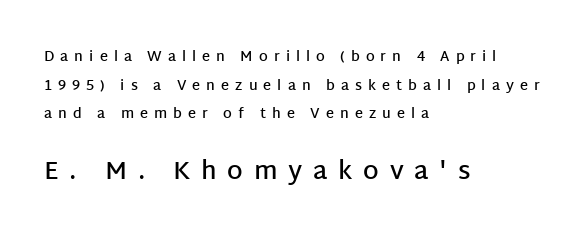
Summary of weight: moderately heavy, a semibold. Layout note: lines flush left. If you squint, the bottom block still reads clearly — it's the larger of the two. The designer dialed line spacing up above the default.
